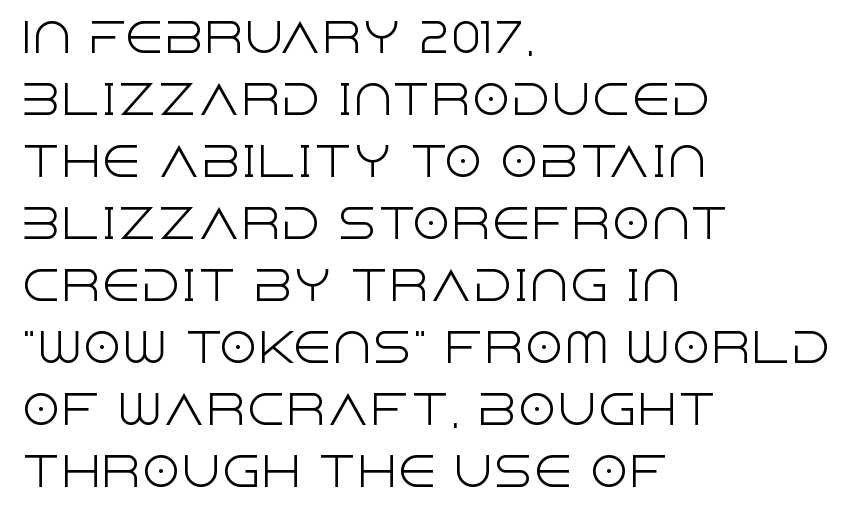
{"serif": "no", "italic": "no", "bold": "no", "weight": "light", "width": "normal", "x_height": "large", "monospaced": "no", "underline": "no", "align": "left", "line_spacing": "normal", "line_spacing_ratio": 1.55, "letter_spacing": "normal", "letter_spacing_em": 0.0, "glyph_px": 40}
